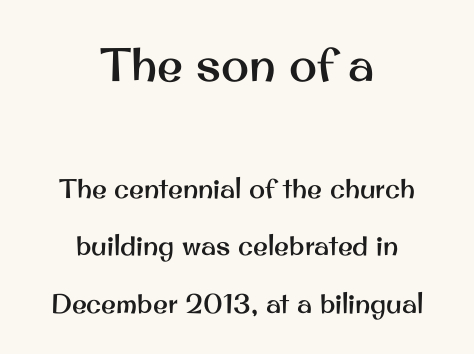
These lines stand farther apart than default settings would place them. Nope, no serifs anywhere on these letters. Character size in the leading block exceeds that of the trailing block. The specimen reads as upright at a glance.
